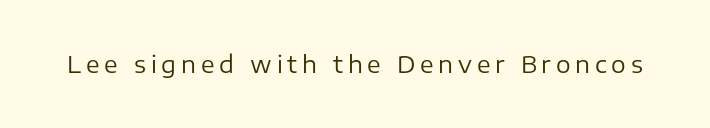
{"italic": "no", "bold": "no", "underline": "no", "letter_spacing": "wide", "letter_spacing_em": 0.21, "glyph_px": 23}
